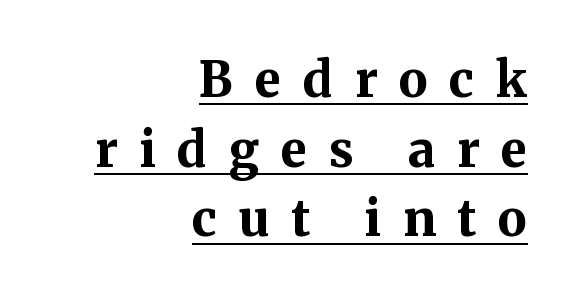
Line ends are locked; line starts wander. Strong, thick strokes mark this as bold type. Is there any slant? The stems are plumb. Emphasis is given by a line drawn under the lettering. To sum up the face: it has serifs. The letters advance in unequal steps, a hallmark of proportional type.
